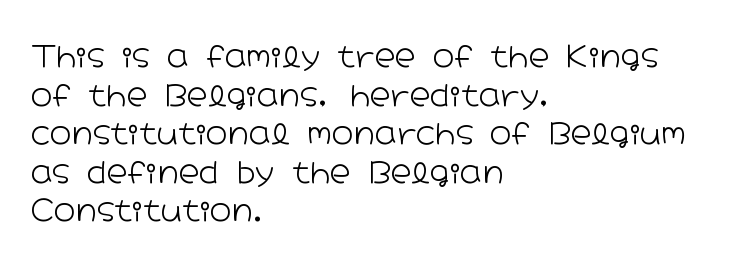
The image shows 29 px light, wide sans-serif type, upright; set left-aligned, normal line spacing (1.33x), normal letter spacing, not underlined; low stroke contrast and a medium x-height.
